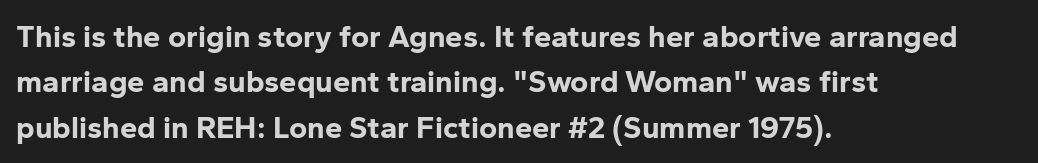
{"serif": "no", "italic": "no", "bold": "yes", "weight": "bold", "width": "normal", "stroke_contrast": "low", "x_height": "medium", "monospaced": "no", "underline": "no", "align": "left", "line_spacing": "normal", "line_spacing_ratio": 1.46, "letter_spacing": "normal", "letter_spacing_em": 0.0, "glyph_px": 31}
